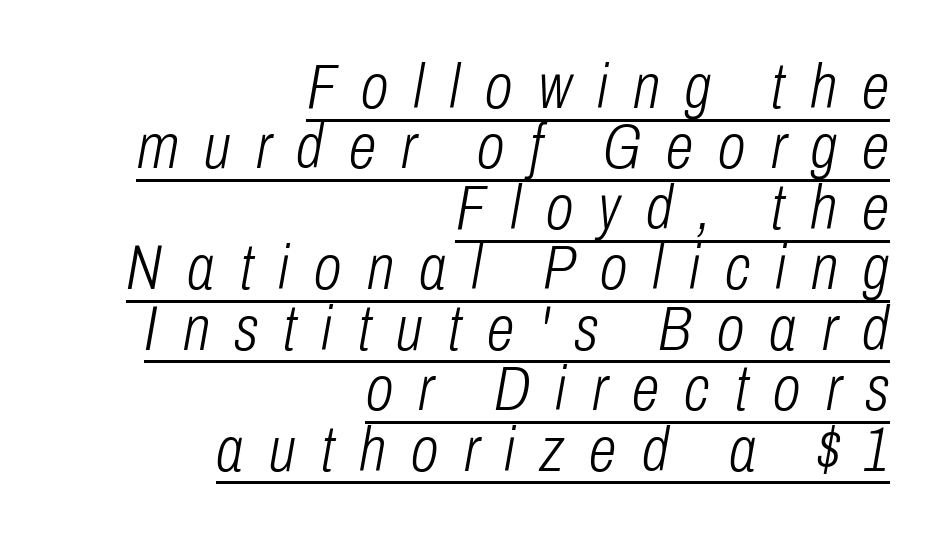
The image shows 63 px light, condensed type, italic (leaning right); set right-aligned, tight line spacing (0.96x), unusually wide letter spacing (+0.4 em), underlined; low stroke contrast and a medium x-height.
